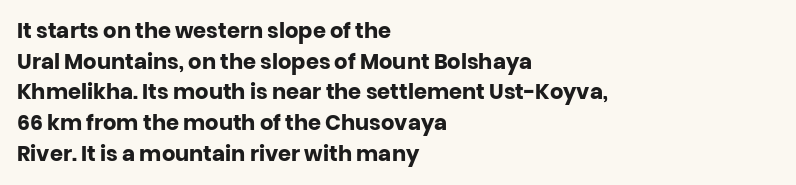
Glyph-to-glyph distance matches everyday printed text. If you drew a line through each stem, it would be perfectly vertical. Horizontal bands of white between lines are of average thickness. Type without underlining. The glyphs have the mass of a bold cut.
